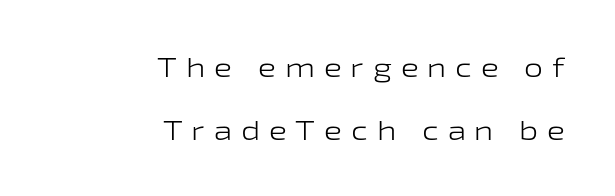
The image shows 27 px text type, upright; set right-aligned, loose line spacing (2.33x), unusually wide letter spacing (+0.33 em), not underlined.
